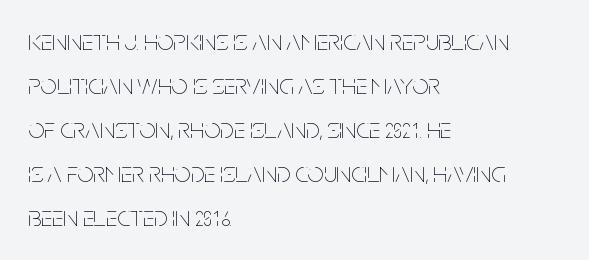
{"italic": "no", "bold": "no", "weight": "thin", "width": "condensed", "stroke_contrast": "low", "x_height": "large", "monospaced": "no", "underline": "no", "align": "left", "line_spacing": "normal", "line_spacing_ratio": 1.52, "letter_spacing": "normal", "letter_spacing_em": 0.0, "glyph_px": 29}
